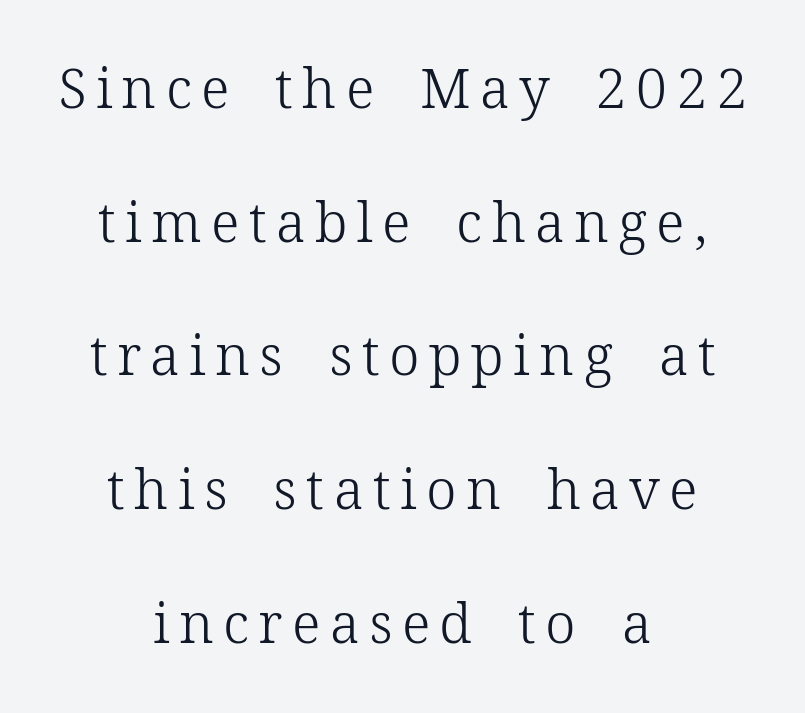
{"serif": "yes", "italic": "no", "bold": "no", "weight": "light", "width": "normal", "stroke_contrast": "low", "x_height": "medium", "monospaced": "no", "underline": "no", "align": "center", "line_spacing": "loose", "line_spacing_ratio": 2.43, "glyph_px": 55}
